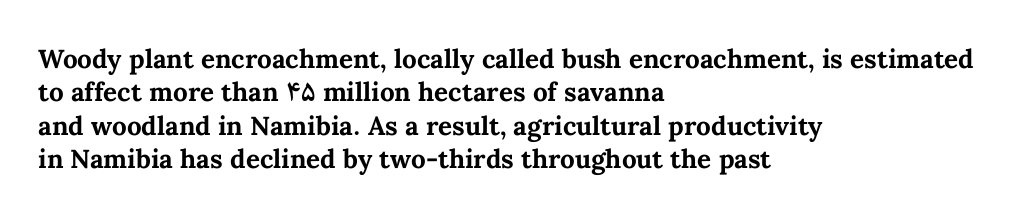
{"italic": "no", "bold": "yes", "underline": "no", "align": "left", "line_spacing": "normal", "line_spacing_ratio": 1.28, "letter_spacing": "normal", "letter_spacing_em": 0.0, "glyph_px": 26}
